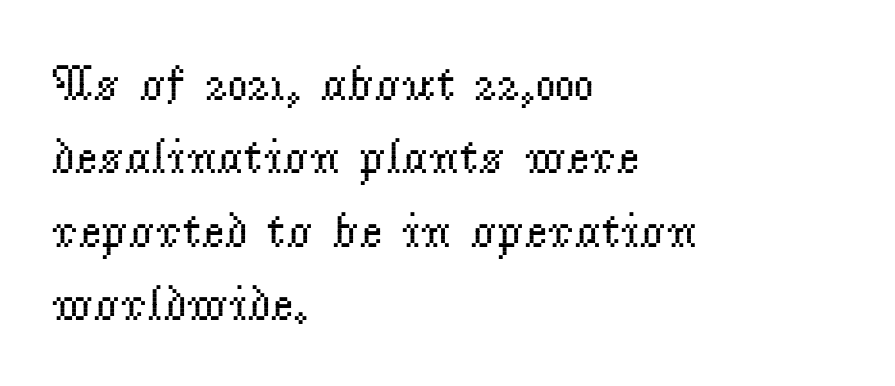
The image shows 50 px regular-weight serif type, upright; set left-aligned, normal line spacing (1.47x), normal letter spacing, not underlined; low stroke contrast and a small x-height.
